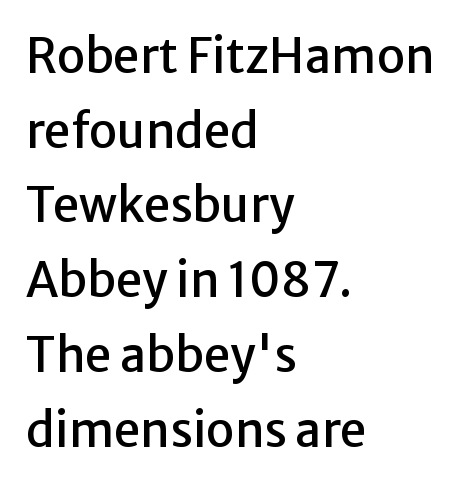
Inter-character spacing is left at the font's built-in metrics. Each line starts at the same left margin while the right side varies. The axis of the letterforms is exactly vertical. Regarding leading, the lines here are spaced in the standard way. Character widths vary here, with narrow letters taking less room than wide ones.
